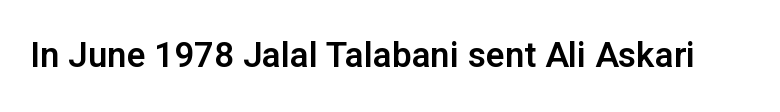
{"serif": "no", "italic": "no", "width": "normal", "stroke_contrast": "low", "x_height": "medium", "monospaced": "no", "underline": "no", "letter_spacing": "normal", "letter_spacing_em": 0.0, "glyph_px": 35}
